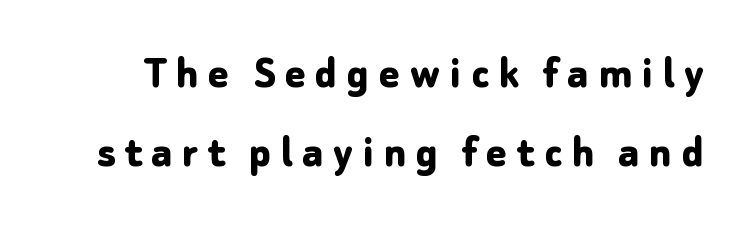
The image shows 48 px bold sans-serif type, upright; set normal line spacing (1.65x), unusually wide letter spacing (+0.2 em), not underlined; low stroke contrast and a medium x-height.
